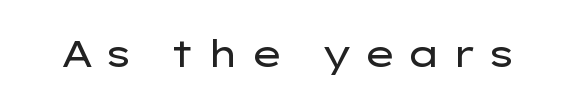
The letters advance in unequal steps, a hallmark of proportional type. A roman cut, with each character standing at attention. A bare baseline throughout the passage. A light-to-regular cut is what we see here. The rendering inserts visible extra space after every character. Type style note: lacks serifs.
